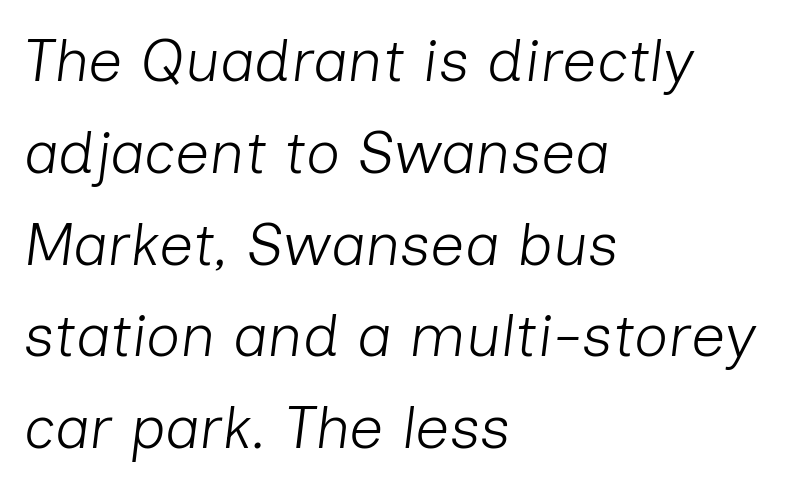
Q: Is the text bold? A: No.
Q: Is the text italic (slanted)? A: Yes, it leans right by about 7 degrees.
Q: Is the text underlined? A: No.
Q: How is the paragraph aligned? A: Left-aligned.
Q: Is the spacing between letters normal or unusually wide? A: Normal.
Q: Is the spacing between lines tight, normal or loose? A: Normal.
Q: Width (condensed, normal, or wide)? A: Normal.
Q: Stroke contrast? A: Low.
Q: x-height? A: Medium.
Q: Monospaced? A: No.
